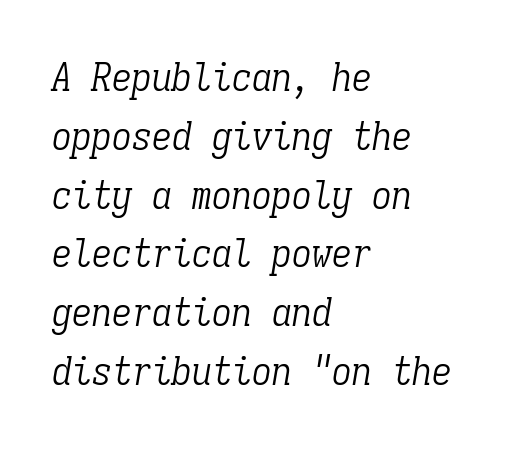
The image shows 40 px light, condensed serif type, italic (leaning right), monospaced; set left-aligned, normal line spacing (1.47x), normal letter spacing, not underlined; low stroke contrast and a medium x-height.
